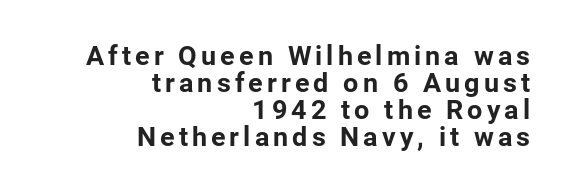
You can tell it's not italic because the verticals are truly vertical. The letters are bold, with thick, heavy strokes. These lines huddle together more closely than default settings would place them. Anything drawn beneath the words? Only blank space.
